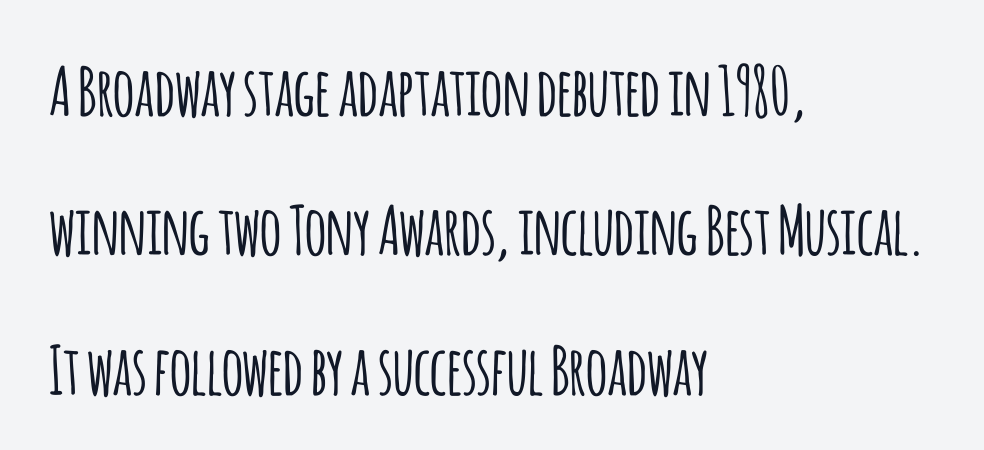
Q: Is the text italic (slanted)? A: No, it is upright.
Q: Is the typeface a serif or a sans-serif typeface? A: Sans-serif.
Q: Is the text underlined? A: No.
Q: How is the paragraph aligned? A: Left-aligned.
Q: Is the spacing between letters normal or unusually wide? A: Normal.
Q: Is the spacing between lines tight, normal or loose? A: Loose.
Q: Width (condensed, normal, or wide)? A: Condensed.
Q: Stroke contrast? A: Low.
Q: x-height? A: Large.
Q: Monospaced? A: No.
